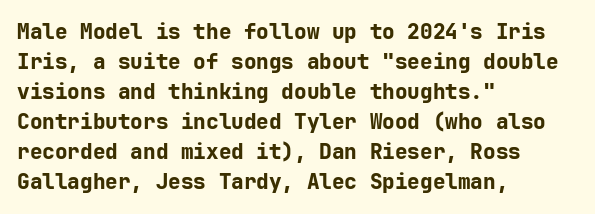
The font's upright variant was chosen for this text. These lines keep a tight, regular rhythm from letter to letter. Notice how thick the strokes are: this is what a full bold looks like. These lines sit exactly where default settings would place them.
